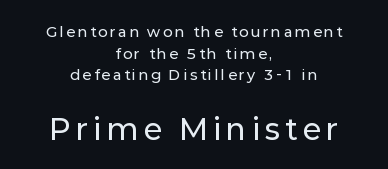
Q: Is the text italic (slanted)? A: No, it is upright.
Q: Is the typeface a serif or a sans-serif typeface? A: Sans-serif.
Q: Is the text underlined? A: No.
Q: How is the paragraph aligned? A: Centered.
Q: Is the spacing between lines tight, normal or loose? A: Normal.
Q: Which block of text is set in a larger size, the first (top) or the second (bottom)? A: The second (bottom) one.
Q: Width (condensed, normal, or wide)? A: Normal.
Q: Stroke contrast? A: Low.
Q: x-height? A: Medium.
Q: Monospaced? A: No.
